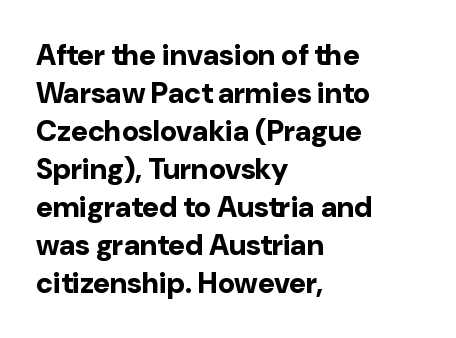
The image shows 29 px bold sans-serif type, upright; set left-aligned, normal line spacing (1.31x), normal letter spacing, not underlined; low stroke contrast and a medium x-height.
